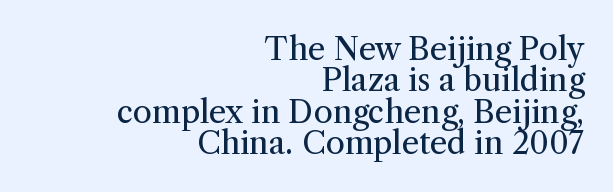
The image shows 31 px regular-weight serif type, upright; set right-aligned, tight line spacing (1.01x), normal letter spacing, not underlined; medium stroke contrast and a medium x-height.
